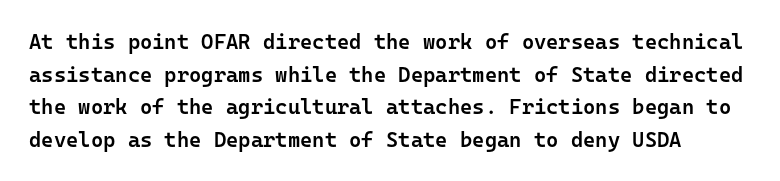
Q: Is the text bold? A: Semi-bold.
Q: Is the text italic (slanted)? A: No, it is upright.
Q: Is the text underlined? A: No.
Q: Is the spacing between letters normal or unusually wide? A: Normal.
Q: Is the spacing between lines tight, normal or loose? A: Normal.
